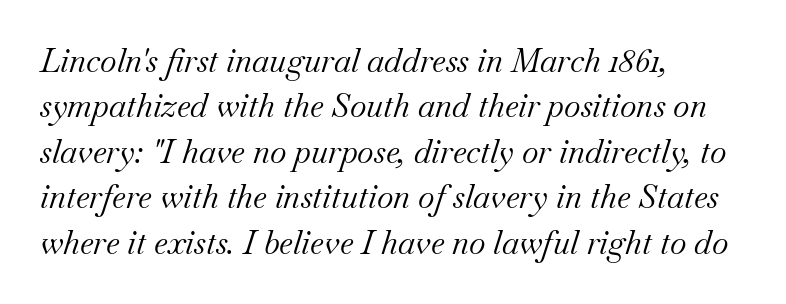
These lines are rendered in a variable-pitch font. A serif font was chosen for this passage. Notice how the passage keeps a crisp vertical edge on the left only. This reads as an unemphasized weight, regular at the heaviest. In terms of letterspacing, this is plain default setting. The line-height multiplier appears to be the usual default.
